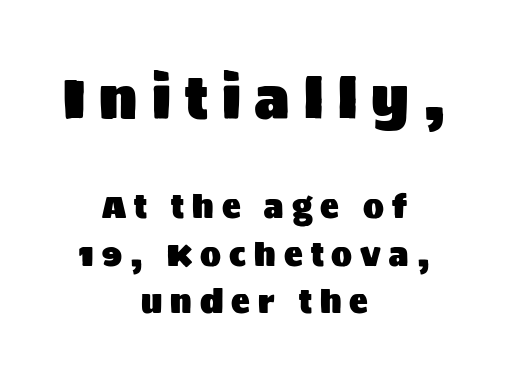
The image shows 55 px sans-serif type, upright; set centered, normal line spacing (1.53x), unusually wide letter spacing (+0.26 em), not underlined; the first (top) block is 1.77x larger; medium stroke contrast and a large x-height.
